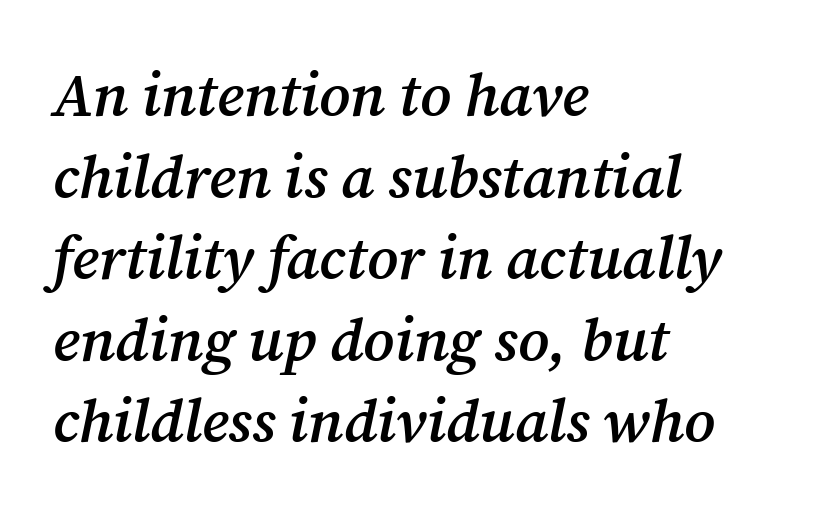
Bare-footed words on every line. Tracking value appears to be zero — textbook default spacing. Every row of glyphs begins at an identical x-position on the left. Reading down the column, the eye jumps a familiar distance to each next line.
